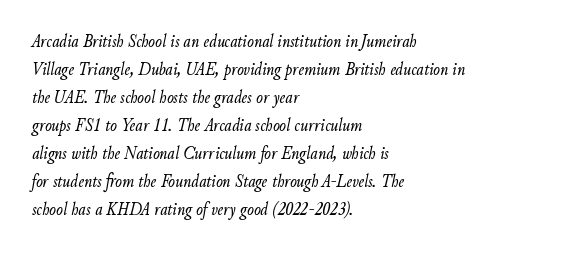
Q: Is the text bold? A: No.
Q: Is the text italic (slanted)? A: Yes, it leans right by about 9 degrees.
Q: Is the text underlined? A: No.
Q: How is the paragraph aligned? A: Left-aligned.
Q: Is the spacing between letters normal or unusually wide? A: Normal.
Q: Is the spacing between lines tight, normal or loose? A: Normal.
